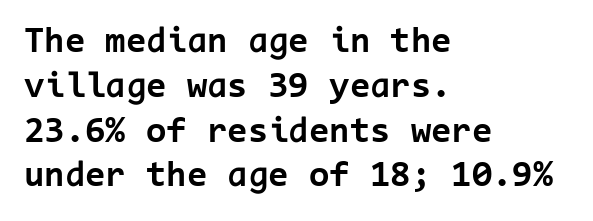
The image shows 37 px bold sans-serif type, upright, monospaced; set left-aligned, line spacing 1.21x, normal letter spacing, not underlined; low stroke contrast and a medium x-height.
